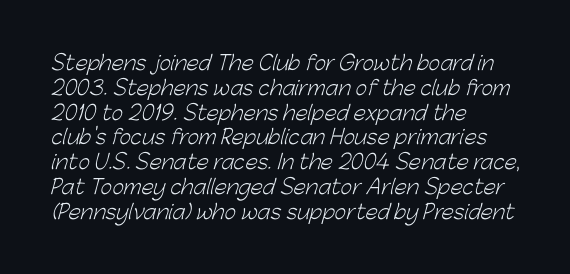
The image shows 20 px text type; set left-aligned, line spacing 1.24x, normal letter spacing, not underlined.
